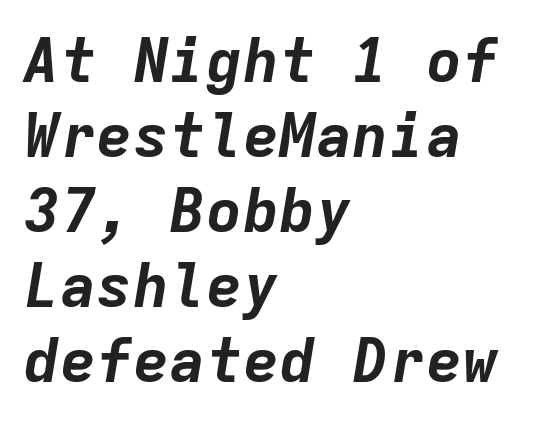
Q: Is the text bold? A: Yes.
Q: Is the text italic (slanted)? A: Yes, it leans right by about 9 degrees.
Q: Is the text underlined? A: No.
Q: How is the paragraph aligned? A: Left-aligned.
Q: Is the spacing between letters normal or unusually wide? A: Normal.
Q: Width (condensed, normal, or wide)? A: Normal.
Q: Stroke contrast? A: Low.
Q: x-height? A: Medium.
Q: Monospaced? A: Yes.
